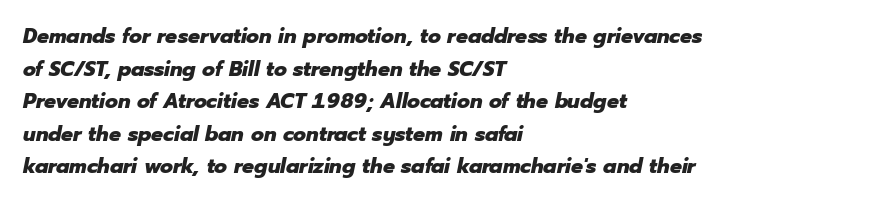
No extra tracking has been applied to these lines. This block has exactly the height ordinary leading produces. Line beginnings align vertically; line endings do not. These lines carry a lot of weight — the face is fully bold. The gap between lines stays unmarked.
